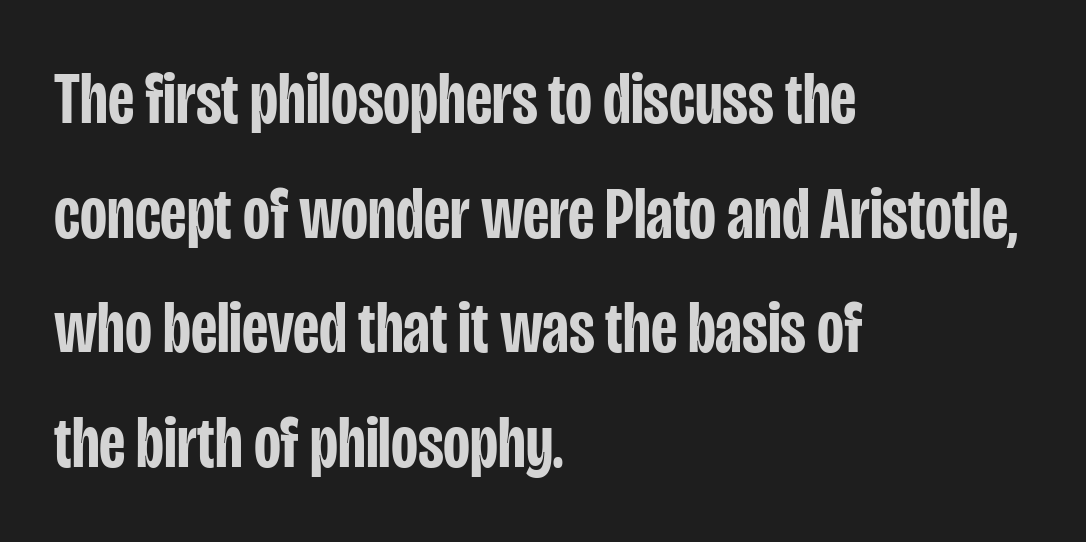
{"serif": "no", "italic": "no", "bold": "semi", "weight": "semibold", "width": "condensed", "stroke_contrast": "low", "x_height": "large", "monospaced": "no", "underline": "no", "align": "left", "line_spacing": "normal", "line_spacing_ratio": 1.55, "letter_spacing": "normal", "letter_spacing_em": 0.0, "glyph_px": 74}
